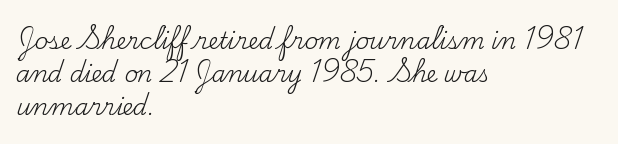
Does extra space separate the letters? No, they use regular spacing. The rendering anchors every line to the left-hand side. These lines sit exactly where default settings would place them. Ink coverage per letter is moderate at most. Bare-footed words on every line.
